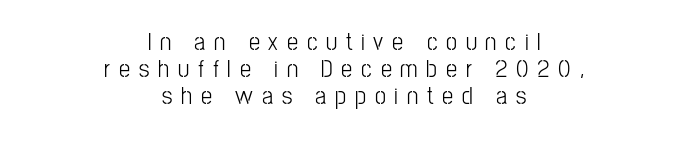
{"italic": "no", "underline": "no", "align": "center", "line_spacing": "tight", "line_spacing_ratio": 1.09, "letter_spacing": "wide", "letter_spacing_em": 0.35, "glyph_px": 25}
